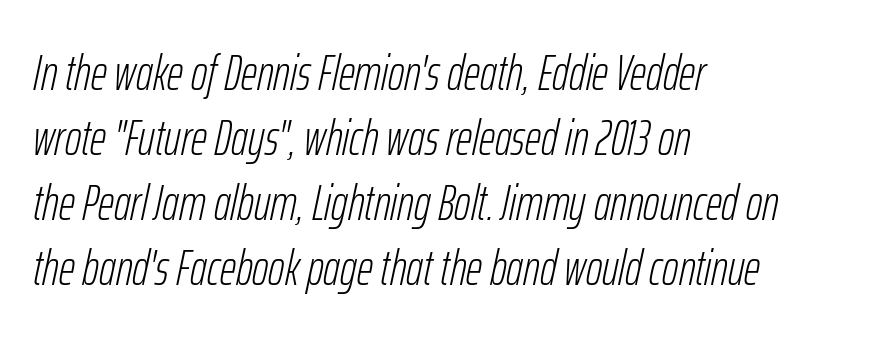
The letterforms sit at book weight or below. The designer left line spacing at the default. A bare baseline throughout the passage. The rendering uses natural spacing where letterforms have individual widths. Looking at the ascenders, they clearly lean. The rag falls on the right side of this text block.
